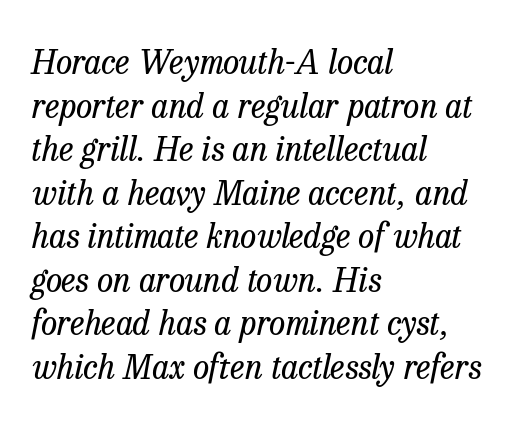
The passage shown is not underscored anywhere. Weight: not bold — regular or lighter. Line starts are locked; line ends wander. A typesetter would call this zero additional tracking. Character widths vary here, with narrow letters taking less room than wide ones.
